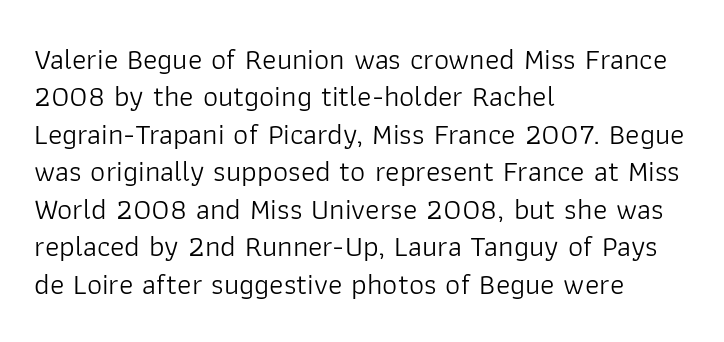
No extra tracking has been applied to these lines. The rendering uses a moderate line-height, typical for paragraphs. The space directly below the letters is spotless. Looks like regular typesetting: each glyph gets only the width it needs.
